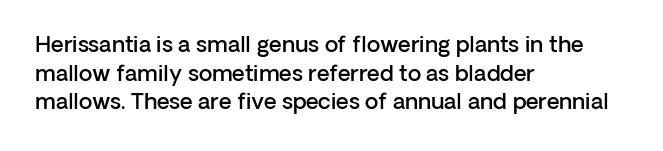
The image shows 22 px text type, upright; set left-aligned, normal line spacing (1.3x), normal letter spacing, not underlined.
